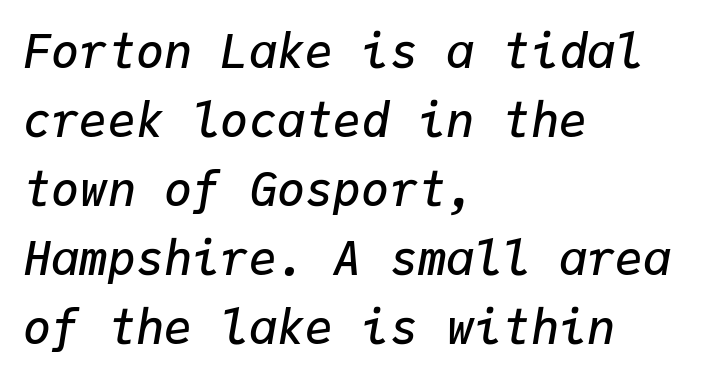
It's the slanting kind of type. The face used here is rendered with its standard letterfit. These lines are rendered in a fixed-pitch font. Unmarked baselines from the first word to the last. Look at the stroke-to-counter ratio: somewhat heavy, a semibold.
